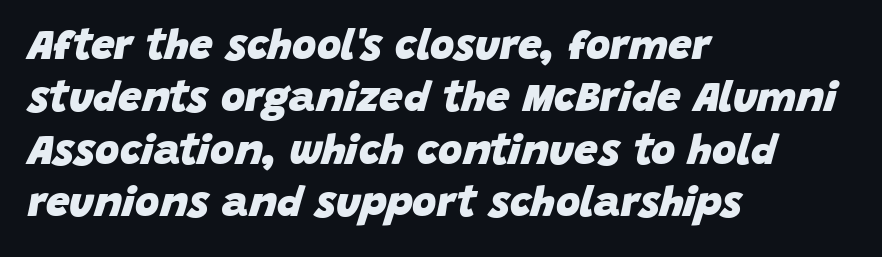
{"italic": "yes", "lean": "right", "slant_degrees": 15, "bold": "yes", "weight": "heavy", "width": "normal", "stroke_contrast": "low", "x_height": "large", "monospaced": "no", "underline": "no", "align": "left", "line_spacing": "normal", "line_spacing_ratio": 1.25, "letter_spacing": "normal", "letter_spacing_em": 0.0, "glyph_px": 42}
